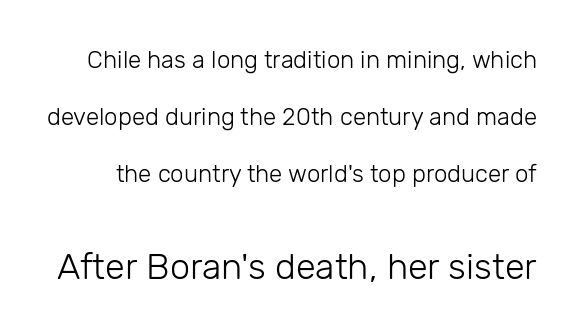
{"serif": "no", "italic": "no", "bold": "no", "weight": "light", "width": "normal", "stroke_contrast": "low", "x_height": "medium", "monospaced": "no", "underline": "no", "line_spacing": "loose", "line_spacing_ratio": 2.38, "letter_spacing": "normal", "letter_spacing_em": 0.0, "larger_block": "second", "size_ratio": 1.5, "glyph_px": 36}
